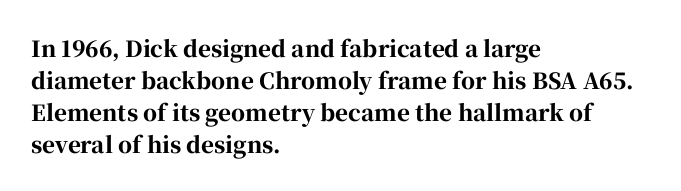
Q: Is the text bold? A: Yes.
Q: Is the text italic (slanted)? A: No, it is upright.
Q: Is the text underlined? A: No.
Q: How is the paragraph aligned? A: Left-aligned.
Q: Is the spacing between letters normal or unusually wide? A: Normal.
Q: Is the spacing between lines tight, normal or loose? A: Normal.
